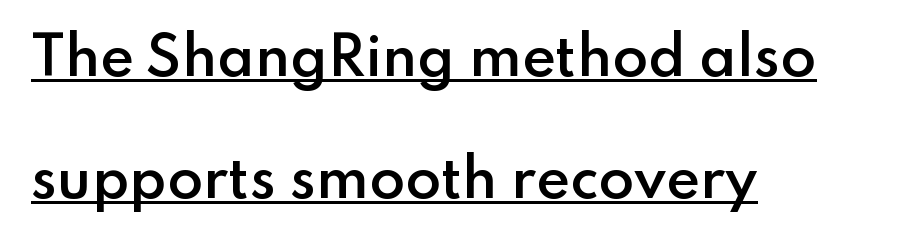
Q: Is the text bold? A: Semi-bold.
Q: Is the text italic (slanted)? A: No, it is upright.
Q: Is the typeface a serif or a sans-serif typeface? A: Sans-serif.
Q: Is the text underlined? A: Yes.
Q: How is the paragraph aligned? A: Left-aligned.
Q: Is the spacing between letters normal or unusually wide? A: Normal.
Q: Is the spacing between lines tight, normal or loose? A: Loose.
Q: Width (condensed, normal, or wide)? A: Normal.
Q: Stroke contrast? A: Low.
Q: x-height? A: Small.
Q: Monospaced? A: No.
